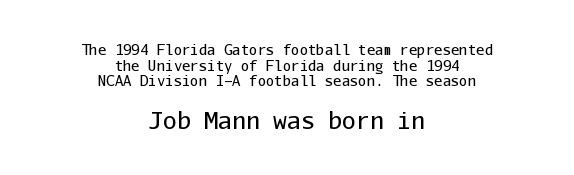
The image shows 23 px text type, upright; set centered, tight line spacing (1.12x), normal letter spacing, not underlined; the second (bottom) block is 1.64x larger.
